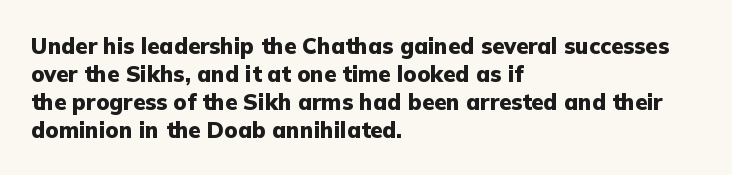
{"italic": "no", "bold": "yes", "underline": "no", "align": "left", "line_spacing": "normal", "line_spacing_ratio": 1.27, "letter_spacing": "normal", "letter_spacing_em": 0.0, "glyph_px": 22}
